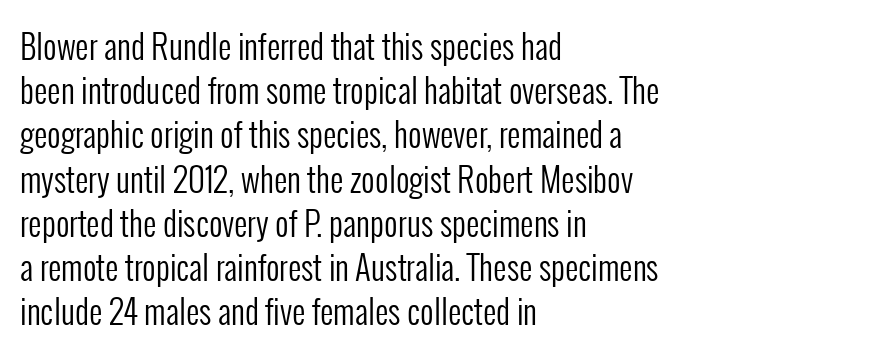
The image shows 33 px regular-weight, condensed sans-serif type, upright; set left-aligned, normal line spacing (1.34x), normal letter spacing, not underlined; low stroke contrast and a medium x-height.
